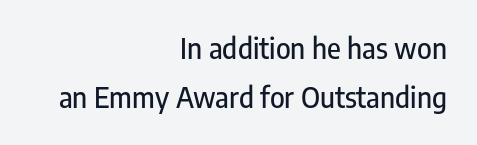
No extra tracking has been applied to these lines. The strip under each line holds only bare page. The rendering uses natural spacing where letterforms have individual widths. The ragged edge is on the left, which tells us the setting is flush right. Designer's note — italics off, roman on. Does the type have serifs? No, each stem ends abruptly.
